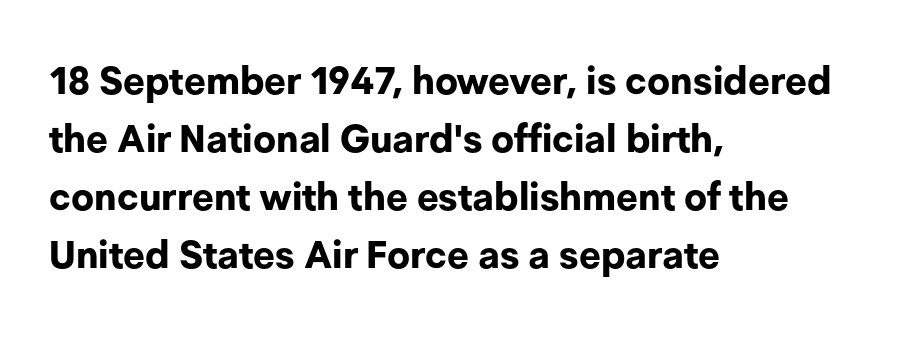
{"serif": "no", "italic": "no", "bold": "yes", "weight": "bold", "width": "normal", "stroke_contrast": "low", "x_height": "medium", "monospaced": "no", "underline": "no", "align": "left", "line_spacing": "normal", "line_spacing_ratio": 1.53, "letter_spacing": "normal", "letter_spacing_em": 0.0, "glyph_px": 38}
